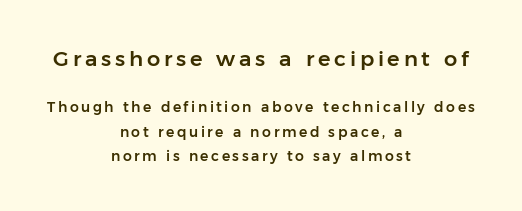
The image shows 21 px text type, upright; set centered, line spacing 1.74x, not underlined; the first (top) block is 1.5x larger.
